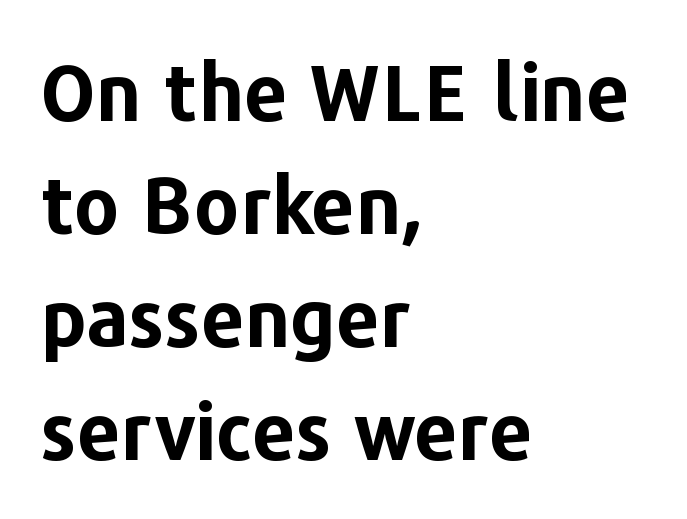
{"serif": "no", "italic": "no", "bold": "yes", "weight": "bold", "width": "normal", "stroke_contrast": "low", "x_height": "medium", "monospaced": "no", "underline": "no", "align": "left", "line_spacing": "normal", "line_spacing_ratio": 1.45, "letter_spacing": "normal", "letter_spacing_em": 0.0, "glyph_px": 78}
